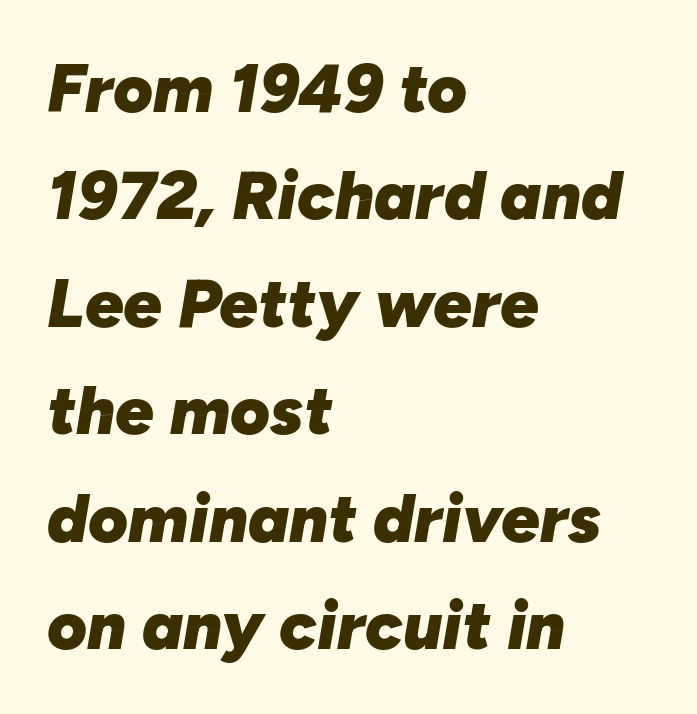
The image shows 68 px heavy type, italic (leaning right); set left-aligned, normal line spacing (1.58x), normal letter spacing, not underlined; low stroke contrast and a medium x-height.
